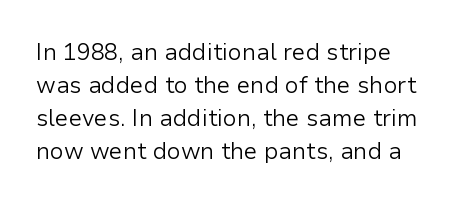
The image shows 23 px text type, upright; set left-aligned, normal line spacing (1.43x), normal letter spacing, not underlined.
